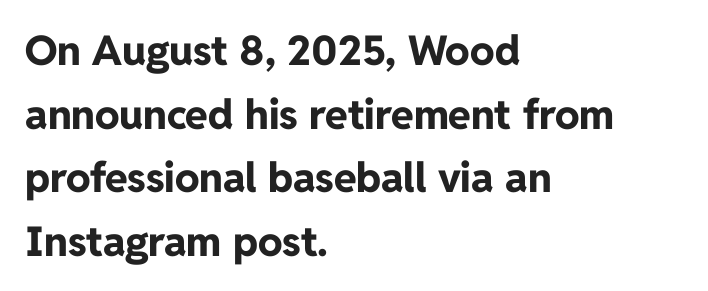
{"serif": "no", "italic": "no", "bold": "yes", "weight": "bold", "width": "normal", "stroke_contrast": "low", "x_height": "medium", "monospaced": "no", "underline": "no", "align": "left", "line_spacing": "normal", "line_spacing_ratio": 1.55, "letter_spacing": "normal", "letter_spacing_em": 0.0, "glyph_px": 41}
